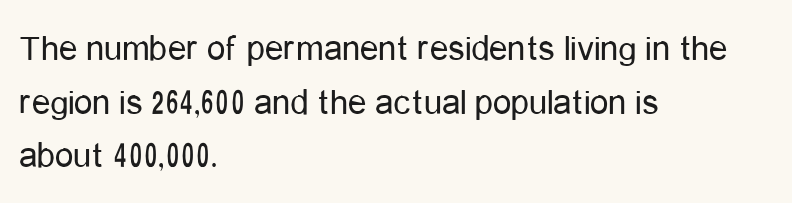
The image shows 37 px regular-weight, condensed sans-serif type, upright; set left-aligned, normal line spacing (1.45x), normal letter spacing, not underlined; low stroke contrast and a medium x-height.
